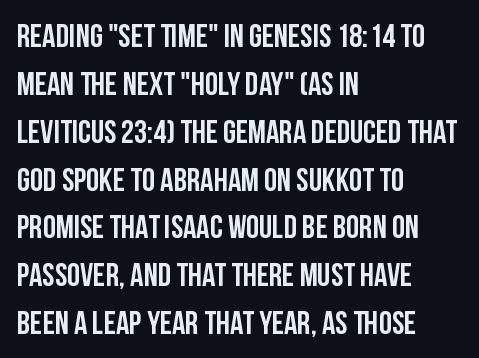
Typeset ragged right — the left edge is the straight one. Do the characters align in a grid? No, the font is proportional. Quick note: interline space is typical. This sample uses a sans-serif face.
